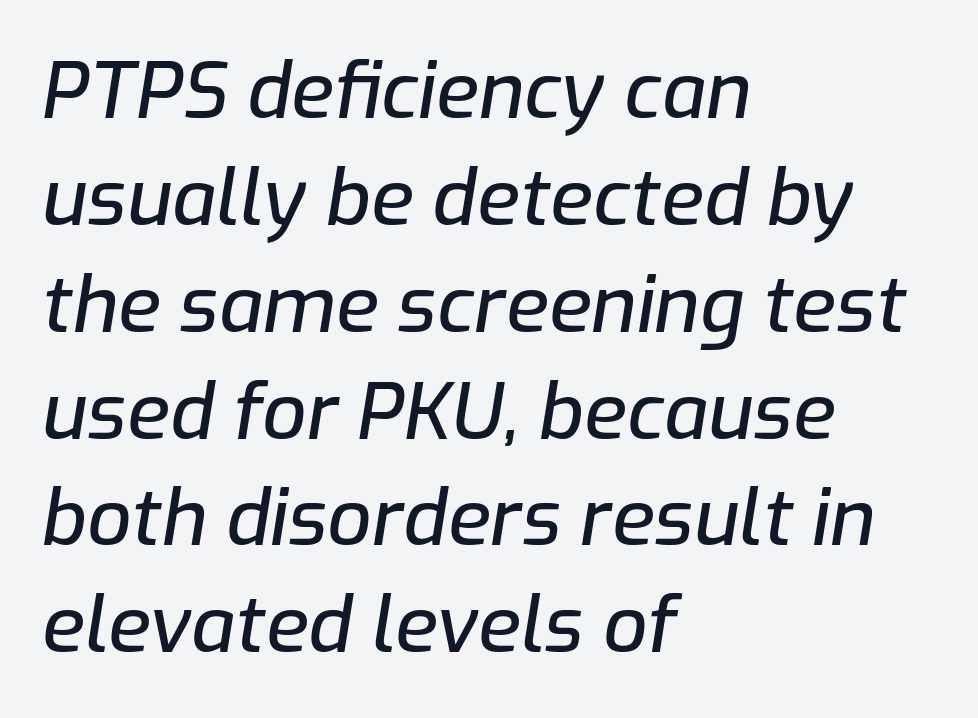
Q: Is the text italic (slanted)? A: Yes, it leans right by about 9 degrees.
Q: Is the text underlined? A: No.
Q: How is the paragraph aligned? A: Left-aligned.
Q: Is the spacing between letters normal or unusually wide? A: Normal.
Q: Is the spacing between lines tight, normal or loose? A: Normal.
Q: Width (condensed, normal, or wide)? A: Normal.
Q: Stroke contrast? A: Low.
Q: x-height? A: Medium.
Q: Monospaced? A: No.
